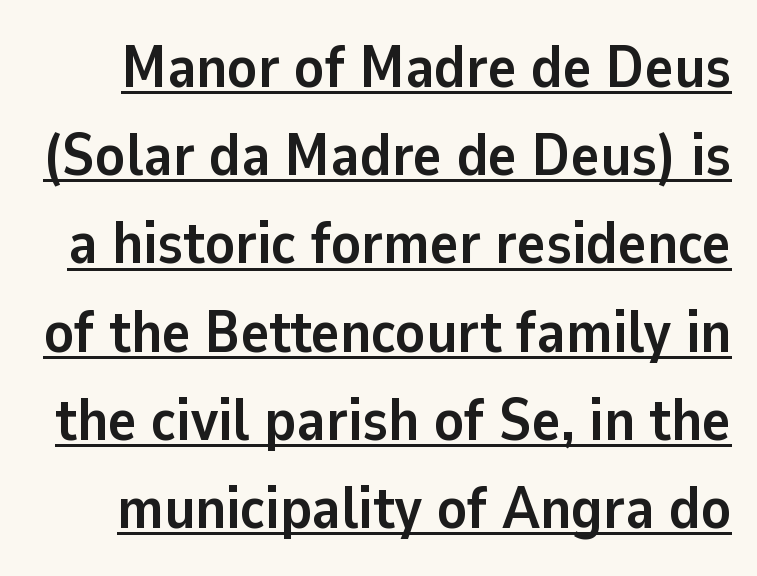
Proportional: the letters do not fall into vertical columns. The typesetter has applied underlining to the passage shown. Are there feet on the stems? There aren't — it's a sans. The space between consecutive lines is moderate. Heavy, bold letterforms.
